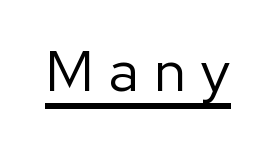
{"serif": "no", "italic": "no", "bold": "no", "weight": "regular", "width": "normal", "stroke_contrast": "low", "x_height": "medium", "monospaced": "no", "underline": "yes", "letter_spacing": "wide", "letter_spacing_em": 0.27, "glyph_px": 57}
